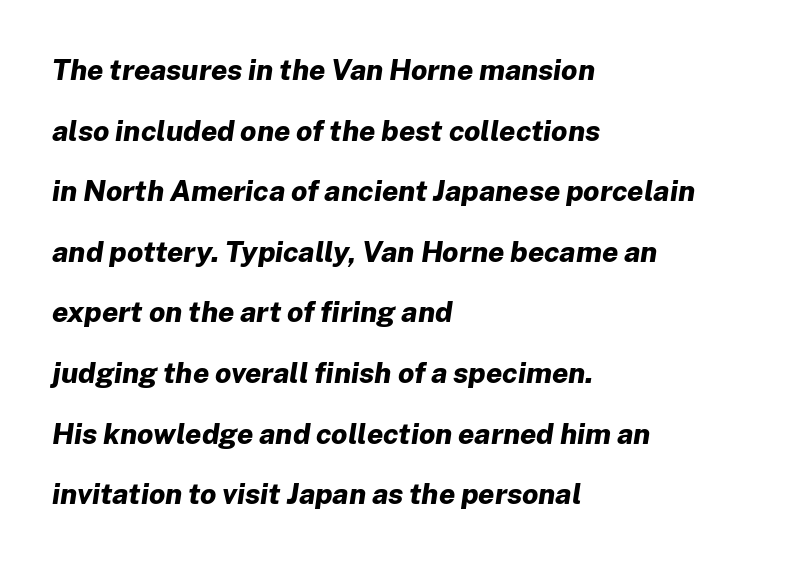
{"italic": "yes", "lean": "right", "slant_degrees": 8, "bold": "yes", "weight": "bold", "width": "normal", "stroke_contrast": "low", "x_height": "medium", "monospaced": "no", "underline": "no", "align": "left", "line_spacing": "loose", "line_spacing_ratio": 2.09, "letter_spacing": "normal", "letter_spacing_em": 0.0, "glyph_px": 29}
